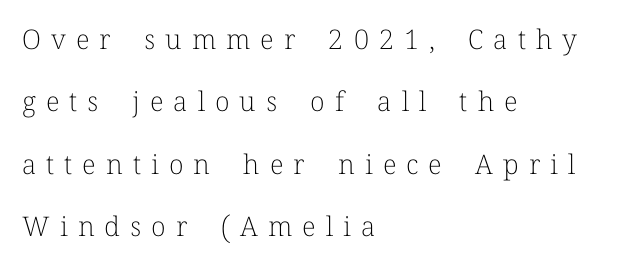
Q: Is the text bold? A: No.
Q: Is the text italic (slanted)? A: No, it is upright.
Q: Is the text underlined? A: No.
Q: How is the paragraph aligned? A: Left-aligned.
Q: Is the spacing between letters normal or unusually wide? A: Unusually wide.
Q: Is the spacing between lines tight, normal or loose? A: Loose.
